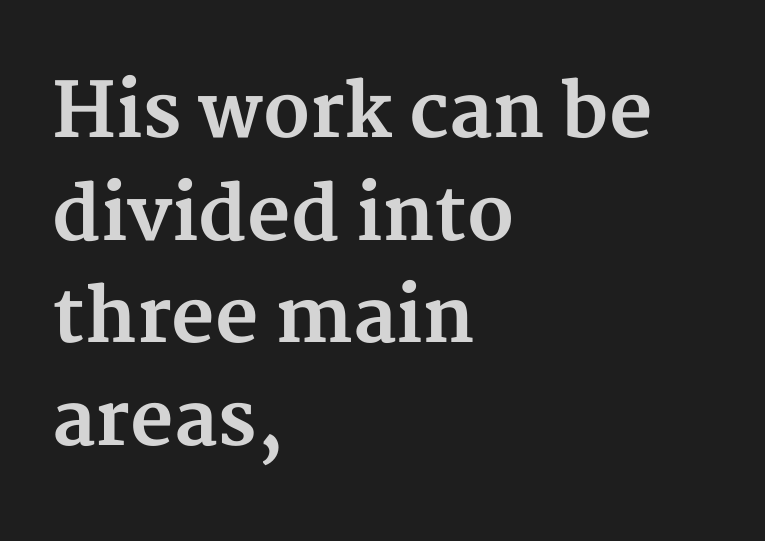
{"serif": "yes", "italic": "no", "bold": "yes", "weight": "bold", "width": "normal", "stroke_contrast": "medium", "x_height": "medium", "monospaced": "no", "underline": "no", "align": "left", "line_spacing": "normal", "line_spacing_ratio": 1.37, "letter_spacing": "normal", "letter_spacing_em": 0.0, "glyph_px": 75}
